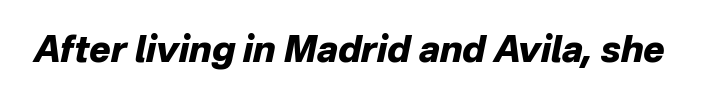
The image shows 36 px heavy type, italic (leaning right); set normal letter spacing, not underlined; low stroke contrast and a medium x-height.
